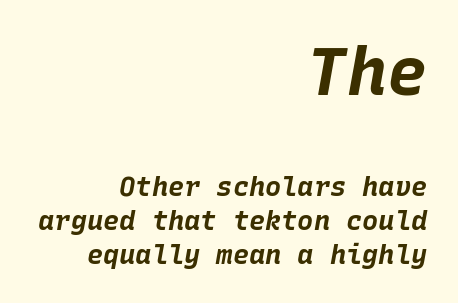
{"italic": "yes", "lean": "right", "slant_degrees": 10, "bold": "yes", "weight": "bold", "width": "normal", "stroke_contrast": "low", "x_height": "large", "monospaced": "yes", "underline": "no", "align": "right", "line_spacing": "normal", "line_spacing_ratio": 1.27, "letter_spacing": "normal", "letter_spacing_em": 0.0, "larger_block": "first", "size_ratio": 2.48, "glyph_px": 67}
